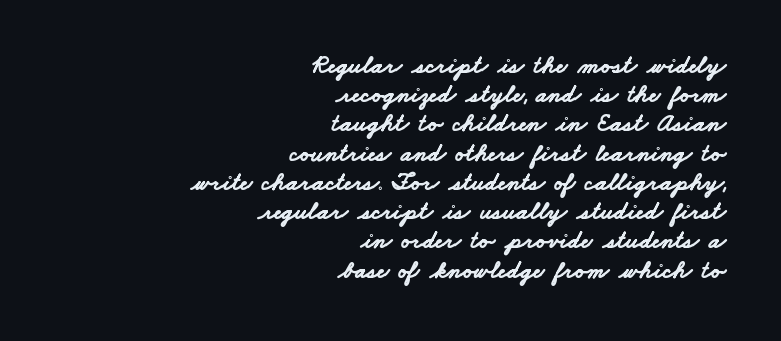
The rendering keeps characters at their native spacing. The space beneath each line is pristine and unruled. Bold? Absolutely — the strokes are thick and heavy. Each line ends at the same right margin while the left side varies.
